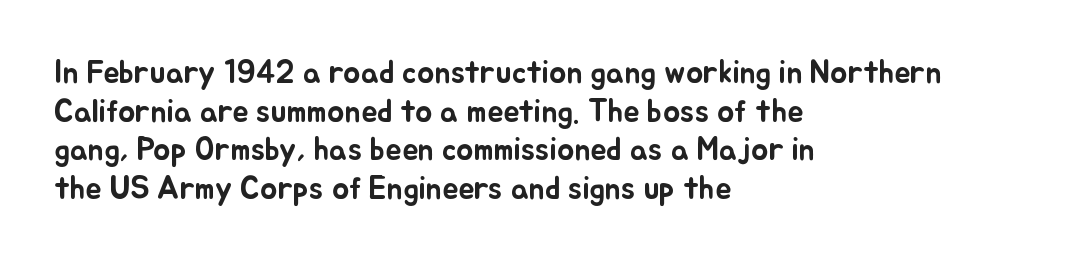
The image shows 32 px text type, upright; set left-aligned, line spacing 1.21x, normal letter spacing, not underlined; low stroke contrast and a small x-height.
